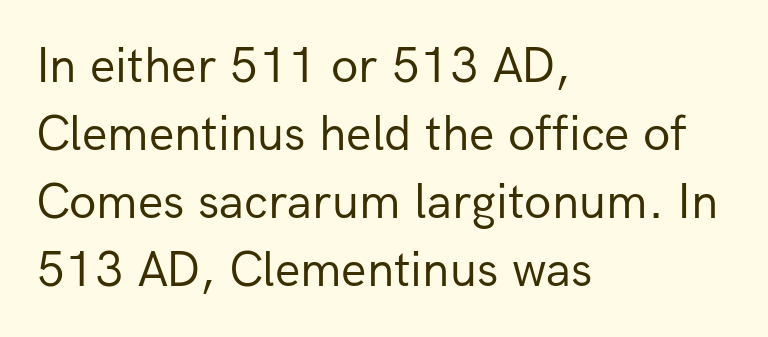
Is the block centered? No — it sits flush against the left margin. Does extra space separate the letters? No, they use regular spacing. If you drew a line through each stem, it would be perfectly vertical. The font sits on the lighter half of the weight spectrum, regular included.
